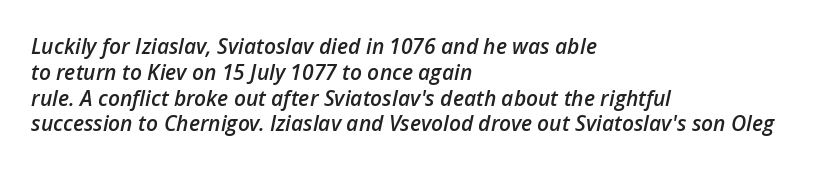
The space beneath each line is pristine and unruled. Style check: oblique. As a designer I'd log this as weight 600, semibold. Left-aligned paragraph, ragged on the right. The letters sit at their default tracking, neither squeezed nor spread.
